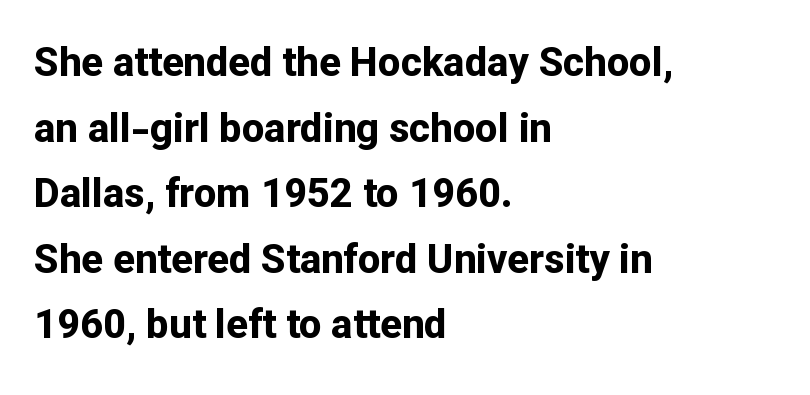
The image shows 40 px bold sans-serif type, upright; set left-aligned, normal line spacing (1.64x), normal letter spacing, not underlined; low stroke contrast and a medium x-height.
